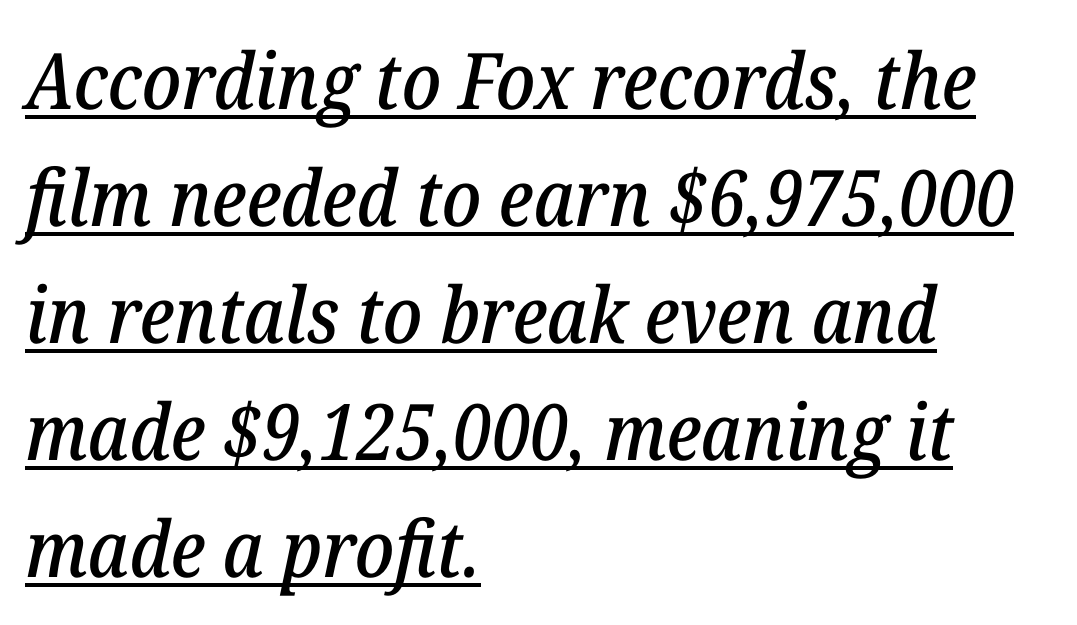
{"serif": "yes", "italic": "yes", "lean": "right", "slant_degrees": 12, "width": "normal", "stroke_contrast": "low", "x_height": "medium", "monospaced": "no", "underline": "yes", "align": "left", "line_spacing": "normal", "line_spacing_ratio": 1.5, "letter_spacing": "normal", "letter_spacing_em": 0.0, "glyph_px": 78}
